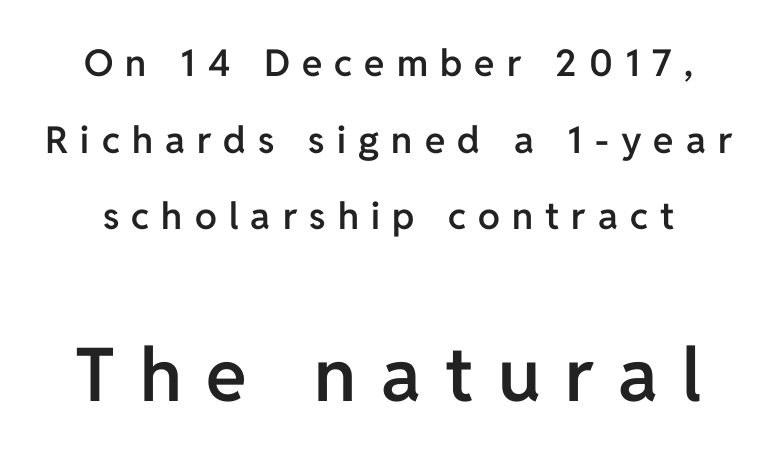
The image shows 74 px semibold sans-serif type, upright; set loose line spacing (2.07x), unusually wide letter spacing (+0.33 em), not underlined; the second (bottom) block is 2.0x larger; low stroke contrast and a medium x-height.
